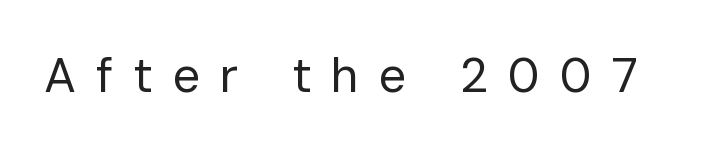
Examine the stroke ends and you'll find no serifs. Nobody drew a line under any word here. Is the type heavy? It reads as light-to-regular instead. Letter spacing: wide. These lines were composed using upright roman letters.
